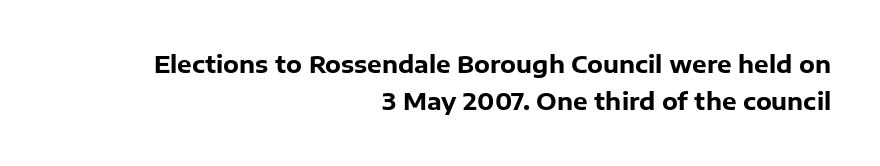
The space between consecutive lines is moderate. You'd pick this weight for a headline — it's a proper bold. Tracking value appears to be zero — textbook default spacing. Right-aligned paragraph, ragged on the left. Check the space under the baseline: it is left empty. Is there any slant? The stems are plumb.
